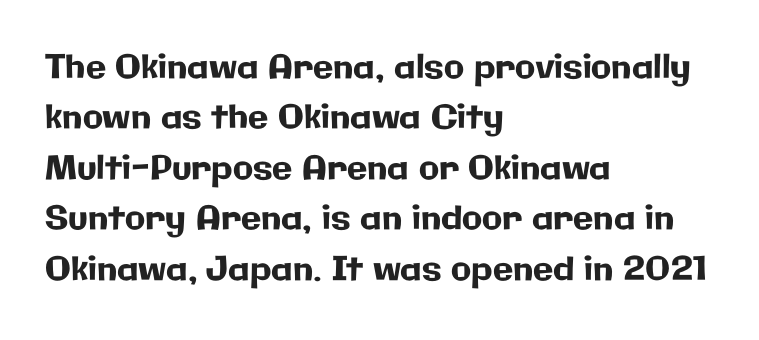
Q: Is the text italic (slanted)? A: No, it is upright.
Q: Is the typeface a serif or a sans-serif typeface? A: Sans-serif.
Q: Is the text underlined? A: No.
Q: How is the paragraph aligned? A: Left-aligned.
Q: Is the spacing between letters normal or unusually wide? A: Normal.
Q: Is the spacing between lines tight, normal or loose? A: Normal.
Q: Width (condensed, normal, or wide)? A: Normal.
Q: Stroke contrast? A: Low.
Q: x-height? A: Medium.
Q: Monospaced? A: No.
